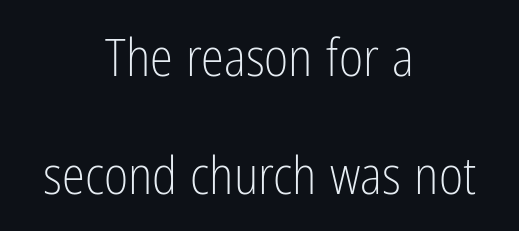
Designer's note — italics off, roman on. The type is set solid horizontally, with unmodified tracking. Underline: absent. This sample is center-justified, so both line endings float freely. Think of a printed novel: that variable character pitch is what you see here.
